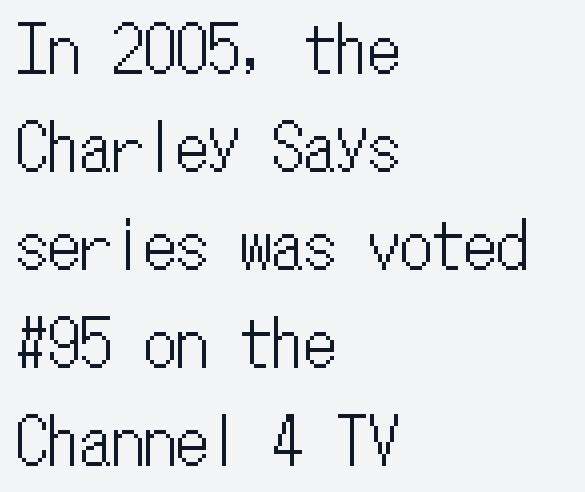
Q: Is the text italic (slanted)? A: No, it is upright.
Q: Is the text underlined? A: No.
Q: How is the paragraph aligned? A: Left-aligned.
Q: Is the spacing between letters normal or unusually wide? A: Normal.
Q: Is the spacing between lines tight, normal or loose? A: Normal.
Q: Width (condensed, normal, or wide)? A: Condensed.
Q: Stroke contrast? A: Low.
Q: x-height? A: Medium.
Q: Monospaced? A: Yes.
